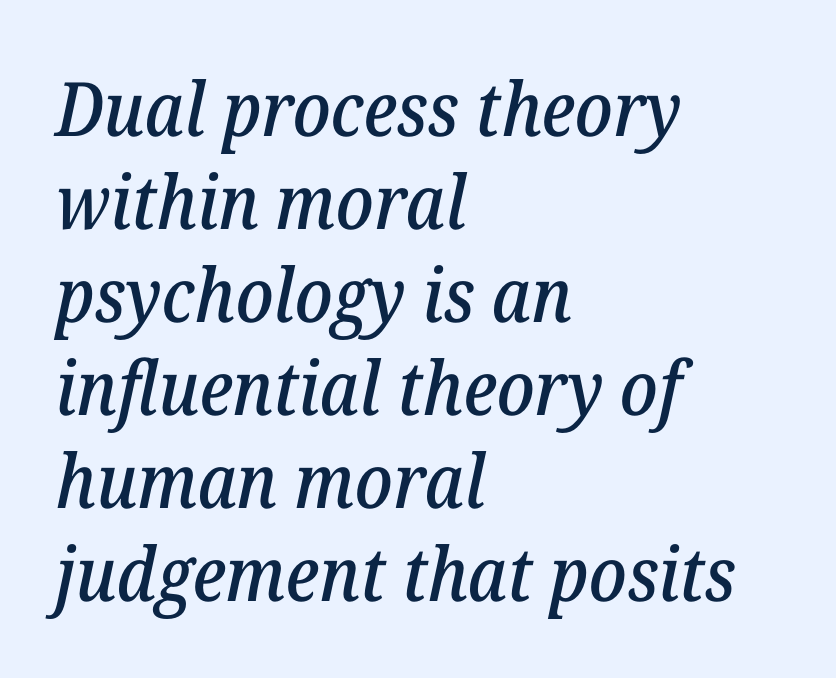
This sample is left-justified, so line endings fall wherever the words run out. Old-style or modern, the face here clearly has serifs. The rendering keeps characters at their native spacing. A typesetter would call this proportional, since set widths differ per character. Looking at the ascenders, they clearly lean. The gap between lines stays unmarked.
